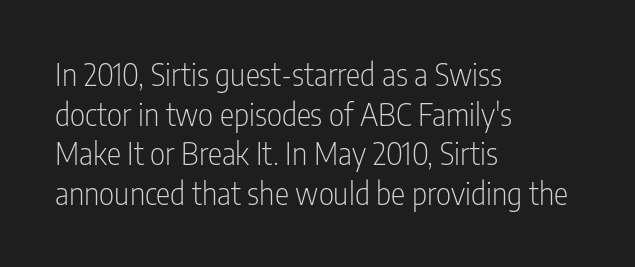
Ordinary non-slanted type is in use. A bare baseline throughout the passage. The line-height multiplier appears to be the usual default. If you drew a ruler down the left edge, every line would touch it. The weight tops out at a normal text grade.
